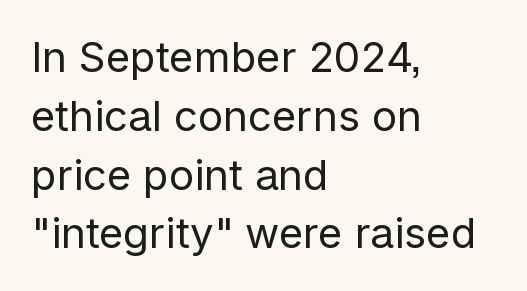
The image shows 42 px regular-weight sans-serif type, upright; set left-aligned, normal line spacing (1.4x), normal letter spacing, not underlined; low stroke contrast and a medium x-height.
